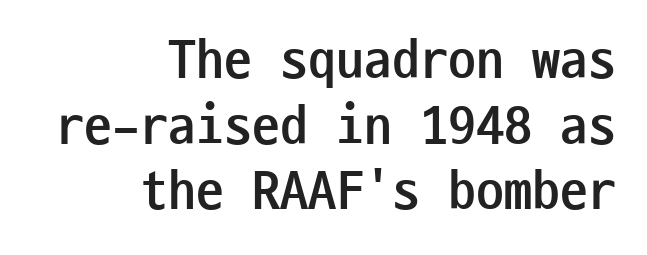
Q: Is the text bold? A: Yes.
Q: Is the text italic (slanted)? A: No, it is upright.
Q: Is the typeface a serif or a sans-serif typeface? A: Sans-serif.
Q: Is the text underlined? A: No.
Q: How is the paragraph aligned? A: Right-aligned.
Q: Is the spacing between letters normal or unusually wide? A: Normal.
Q: Width (condensed, normal, or wide)? A: Condensed.
Q: Stroke contrast? A: Low.
Q: x-height? A: Medium.
Q: Monospaced? A: Yes.
